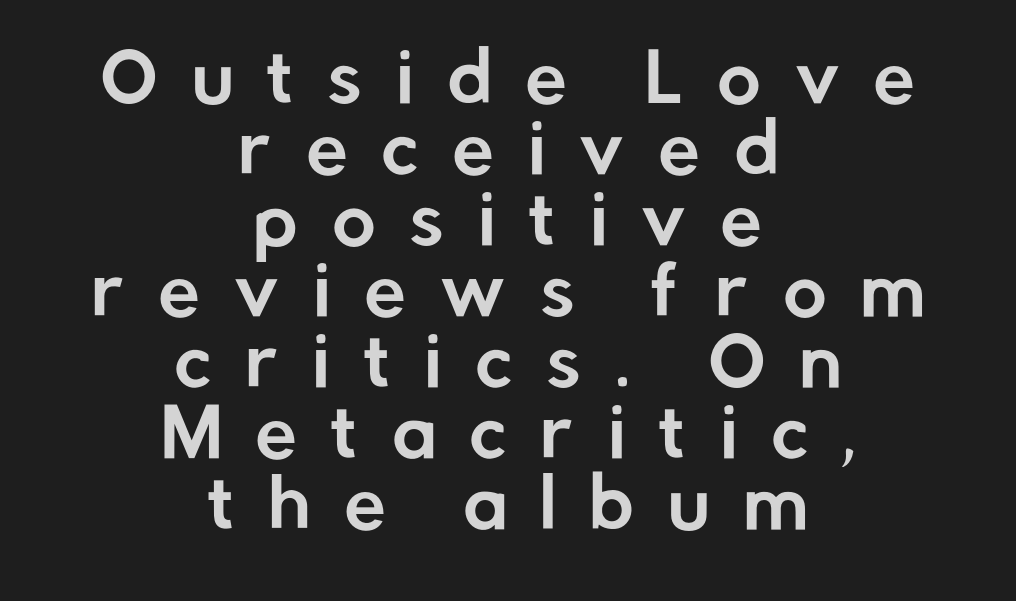
Successive baselines arrive quickly, one right under another. Nope, not italic — everything's standing straight. Both edges are ragged and mirror each other, which tells us the setting is centered. The specimen omits any rule beneath the text block's lines. Here the designer chose a conventional face with non-uniform glyph widths. Does the type have serifs? No, each stem ends abruptly.
